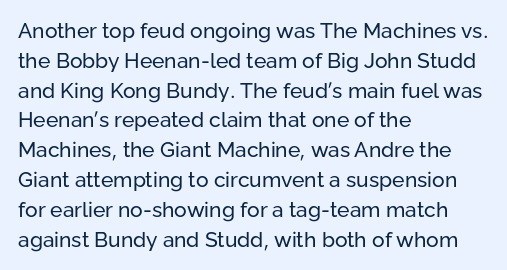
Q: Is the text bold? A: No.
Q: Is the text italic (slanted)? A: No, it is upright.
Q: Is the text underlined? A: No.
Q: How is the paragraph aligned? A: Left-aligned.
Q: Is the spacing between letters normal or unusually wide? A: Normal.
Q: Is the spacing between lines tight, normal or loose? A: Normal.
